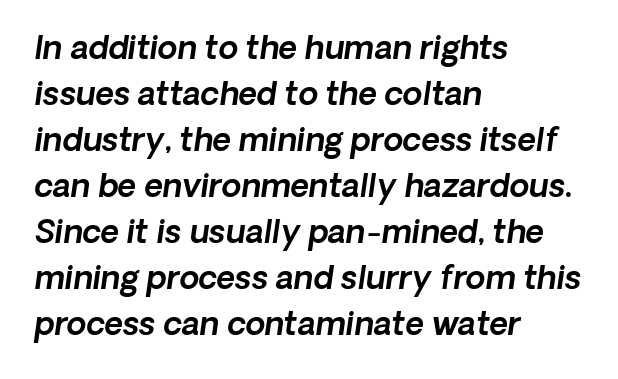
{"serif": "no", "width": "normal", "x_height": "medium", "monospaced": "no", "underline": "no", "align": "left", "line_spacing": "normal", "line_spacing_ratio": 1.44, "letter_spacing": "normal", "letter_spacing_em": 0.0, "glyph_px": 32}
